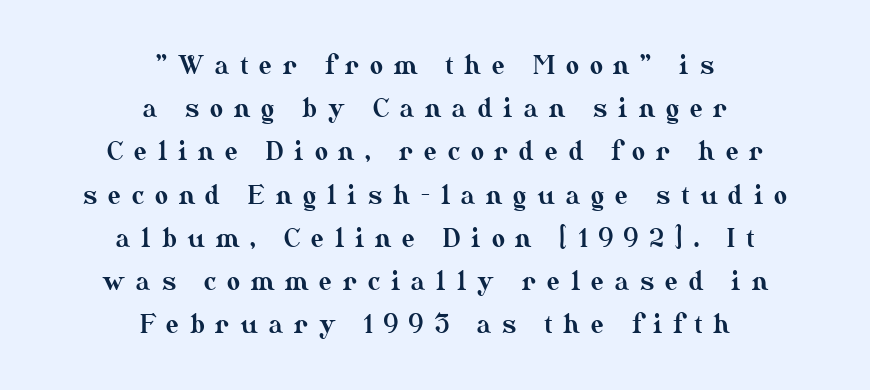
Q: Is the text italic (slanted)? A: No, it is upright.
Q: Is the text underlined? A: No.
Q: How is the paragraph aligned? A: Centered.
Q: Is the spacing between letters normal or unusually wide? A: Unusually wide.
